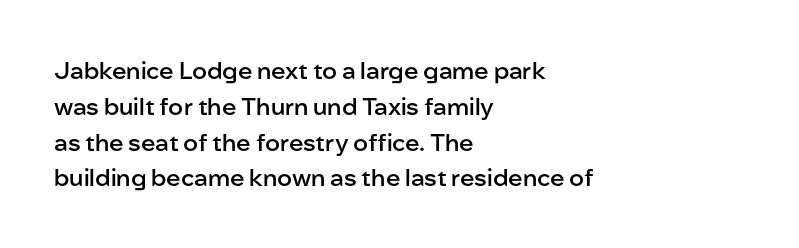
Q: Is the text bold? A: Semi-bold.
Q: Is the text italic (slanted)? A: No, it is upright.
Q: Is the text underlined? A: No.
Q: How is the paragraph aligned? A: Left-aligned.
Q: Is the spacing between letters normal or unusually wide? A: Normal.
Q: Is the spacing between lines tight, normal or loose? A: Normal.
